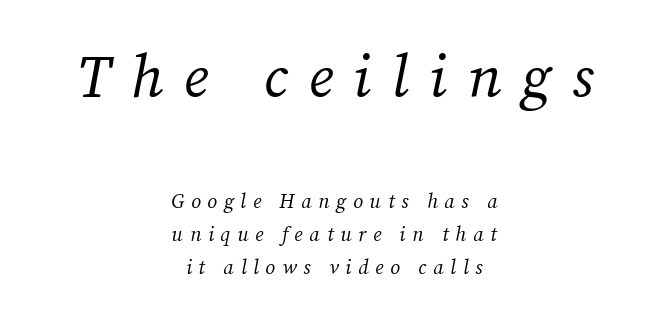
These lines were composed using italics. Look at the tracking — it's clearly loosened, letters drifting apart. The zone under the glyphs is completely vacant. In CSS terms this would be text-align: center.
